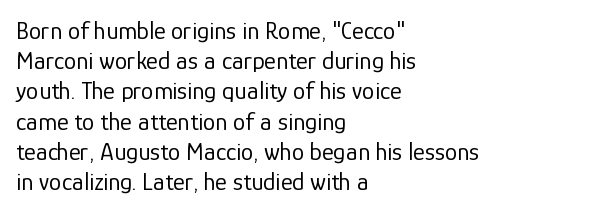
Q: Is the text bold? A: No.
Q: Is the text italic (slanted)? A: No, it is upright.
Q: Is the text underlined? A: No.
Q: How is the paragraph aligned? A: Left-aligned.
Q: Is the spacing between letters normal or unusually wide? A: Normal.
